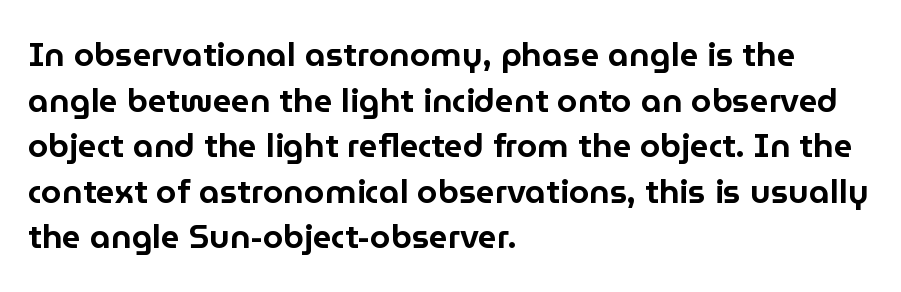
The image shows 33 px sans-serif type, upright; set left-aligned, normal line spacing (1.38x), normal letter spacing, not underlined; low stroke contrast and a medium x-height.
